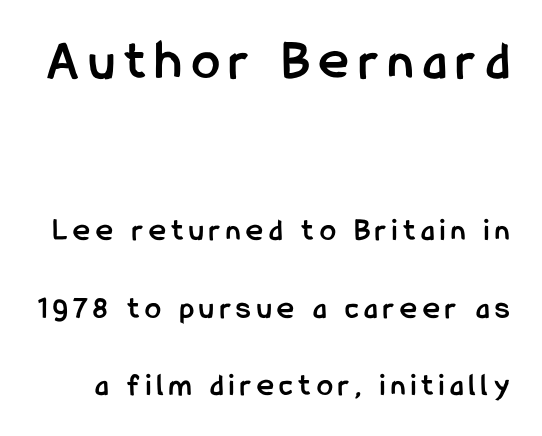
Every character sits straight up, as roman type does. Each letter's strokes conclude bluntly, with no projecting serifs. This block would shrink considerably if given ordinary leading; it's expanded now. A clean baseline with only descenders dipping below it. The letters advance in unequal steps, a hallmark of proportional type. Top chunk: large. Bottom chunk: small.
